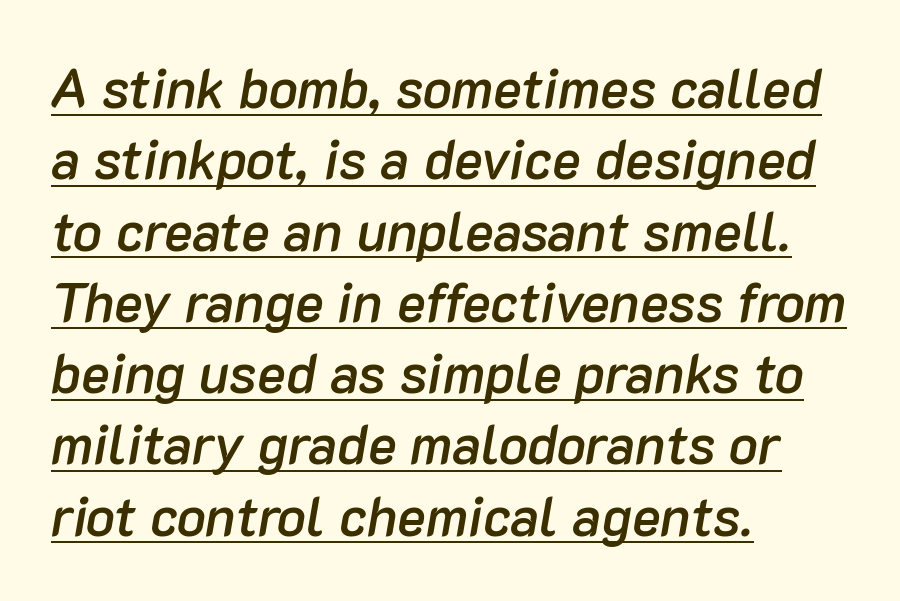
{"italic": "yes", "lean": "right", "slant_degrees": 10, "bold": "semi", "weight": "semibold", "width": "normal", "stroke_contrast": "low", "x_height": "medium", "monospaced": "no", "underline": "yes", "align": "left", "line_spacing": "normal", "line_spacing_ratio": 1.32, "letter_spacing": "normal", "letter_spacing_em": 0.0, "glyph_px": 54}
